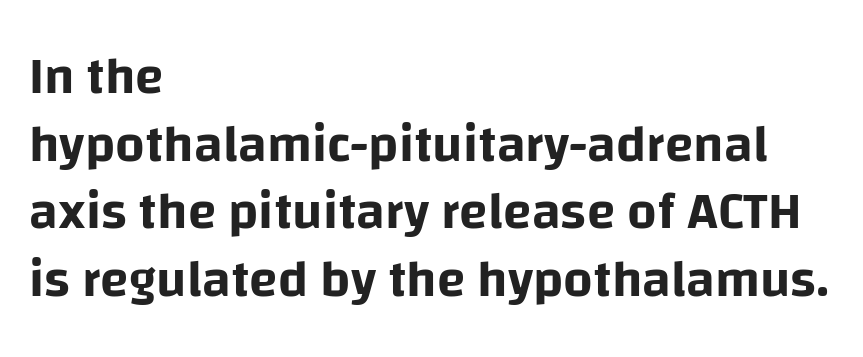
{"serif": "no", "italic": "no", "width": "normal", "stroke_contrast": "low", "x_height": "large", "monospaced": "no", "underline": "no", "align": "left", "line_spacing": "normal", "line_spacing_ratio": 1.3, "letter_spacing": "normal", "letter_spacing_em": 0.0, "glyph_px": 52}
